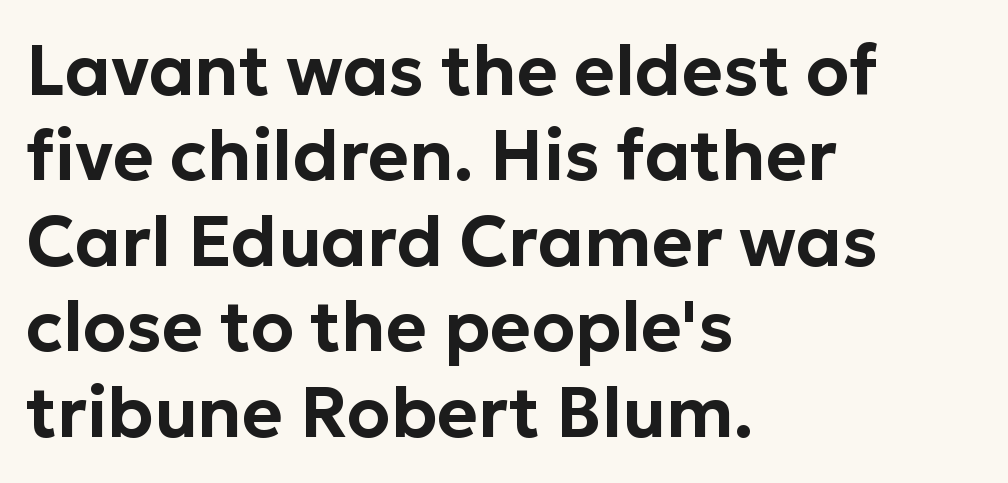
{"serif": "no", "italic": "no", "width": "normal", "stroke_contrast": "low", "x_height": "medium", "monospaced": "no", "underline": "no", "align": "left", "line_spacing_ratio": 1.22, "letter_spacing": "normal", "letter_spacing_em": 0.0, "glyph_px": 70}
